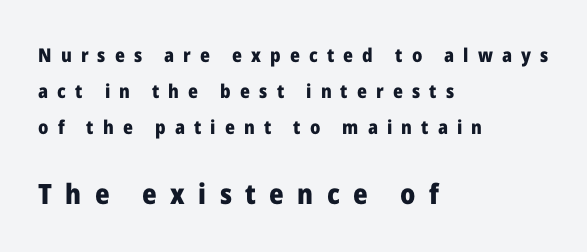
The image shows 28 px heavy sans-serif type, upright; set left-aligned, loose line spacing (1.9x), unusually wide letter spacing (+0.48 em), not underlined; the second (bottom) block is 1.47x larger; low stroke contrast and a medium x-height.
